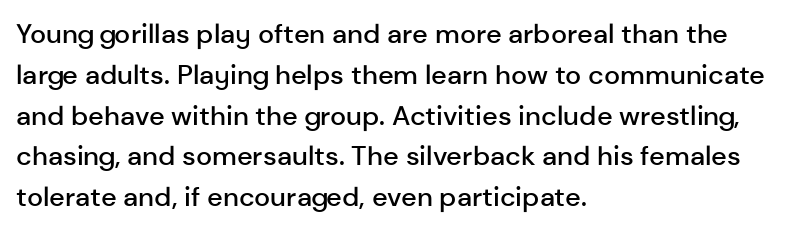
{"italic": "no", "bold": "semi", "underline": "no", "align": "left", "line_spacing": "normal", "line_spacing_ratio": 1.51, "letter_spacing": "normal", "letter_spacing_em": 0.0, "glyph_px": 27}
